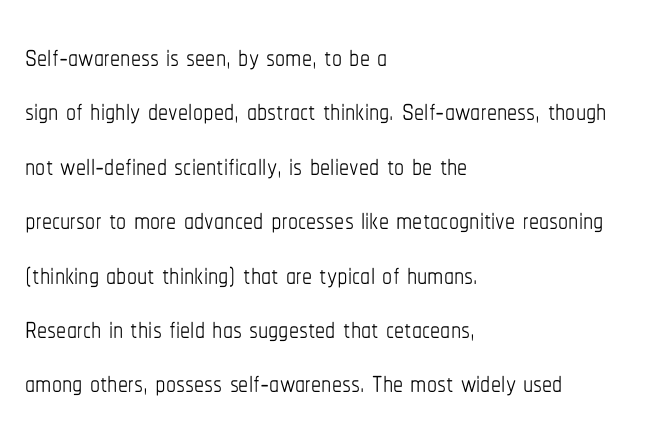
{"italic": "no", "bold": "no", "weight": "thin", "width": "condensed", "stroke_contrast": "low", "x_height": "medium", "monospaced": "no", "underline": "no", "align": "left", "line_spacing": "normal", "line_spacing_ratio": 1.36, "letter_spacing": "normal", "letter_spacing_em": 0.0, "glyph_px": 40}
